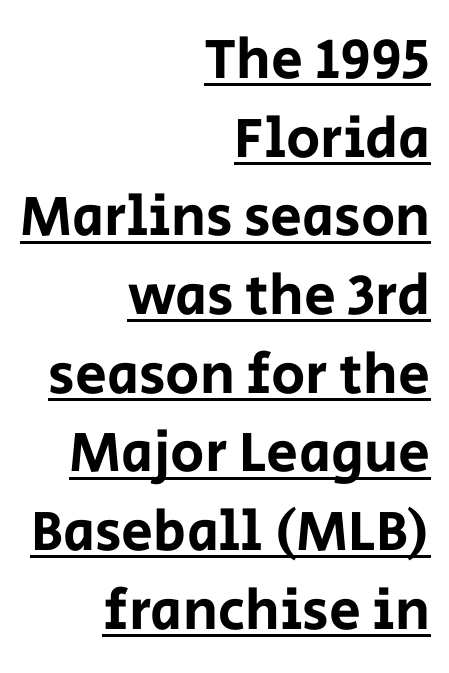
{"serif": "no", "italic": "no", "width": "normal", "stroke_contrast": "low", "x_height": "large", "monospaced": "no", "underline": "yes", "align": "right", "line_spacing": "normal", "line_spacing_ratio": 1.38, "letter_spacing": "normal", "letter_spacing_em": 0.0, "glyph_px": 57}
